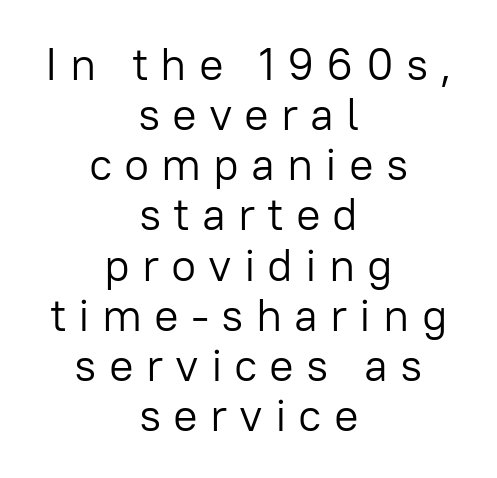
The image shows 46 px light sans-serif type, upright; set centered, tight line spacing (1.09x), unusually wide letter spacing (+0.26 em), not underlined; low stroke contrast and a medium x-height.
